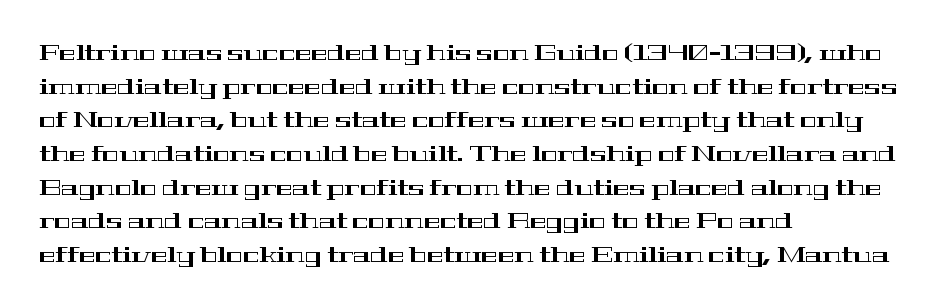
Q: Is the text italic (slanted)? A: No, it is upright.
Q: Is the text underlined? A: No.
Q: How is the paragraph aligned? A: Left-aligned.
Q: Is the spacing between letters normal or unusually wide? A: Normal.
Q: Is the spacing between lines tight, normal or loose? A: Normal.
